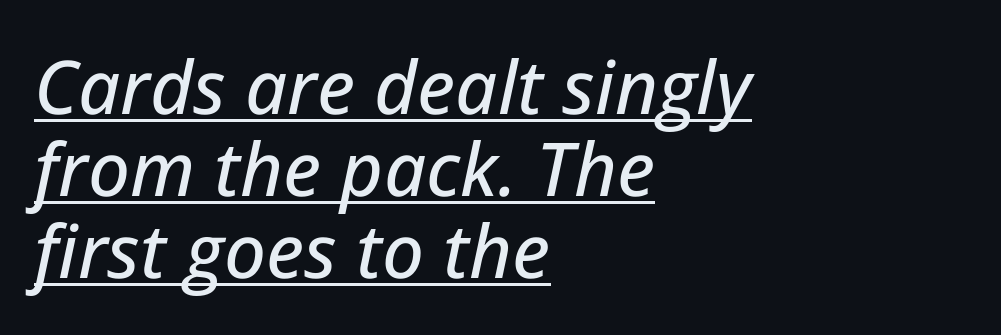
{"italic": "yes", "lean": "right", "slant_degrees": 12, "width": "normal", "stroke_contrast": "low", "x_height": "medium", "monospaced": "no", "underline": "yes", "align": "left", "line_spacing": "tight", "line_spacing_ratio": 1.11, "letter_spacing": "normal", "letter_spacing_em": 0.0, "glyph_px": 74}
